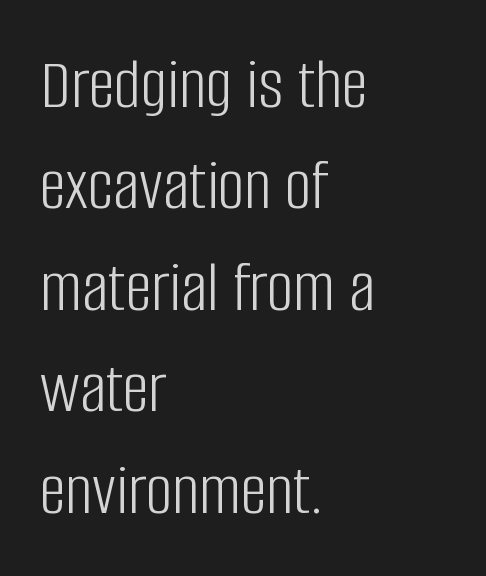
The image shows 74 px light, condensed sans-serif type, upright; set left-aligned, normal line spacing (1.37x), normal letter spacing, not underlined; low stroke contrast and a large x-height.
